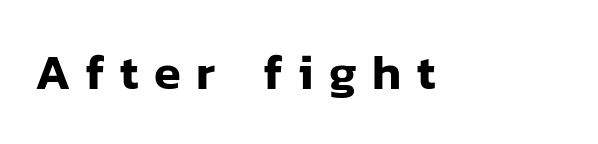
Q: Is the text italic (slanted)? A: No, it is upright.
Q: Is the typeface a serif or a sans-serif typeface? A: Sans-serif.
Q: Is the text underlined? A: No.
Q: Is the spacing between letters normal or unusually wide? A: Unusually wide.
Q: Width (condensed, normal, or wide)? A: Normal.
Q: Stroke contrast? A: Low.
Q: x-height? A: Medium.
Q: Monospaced? A: No.
